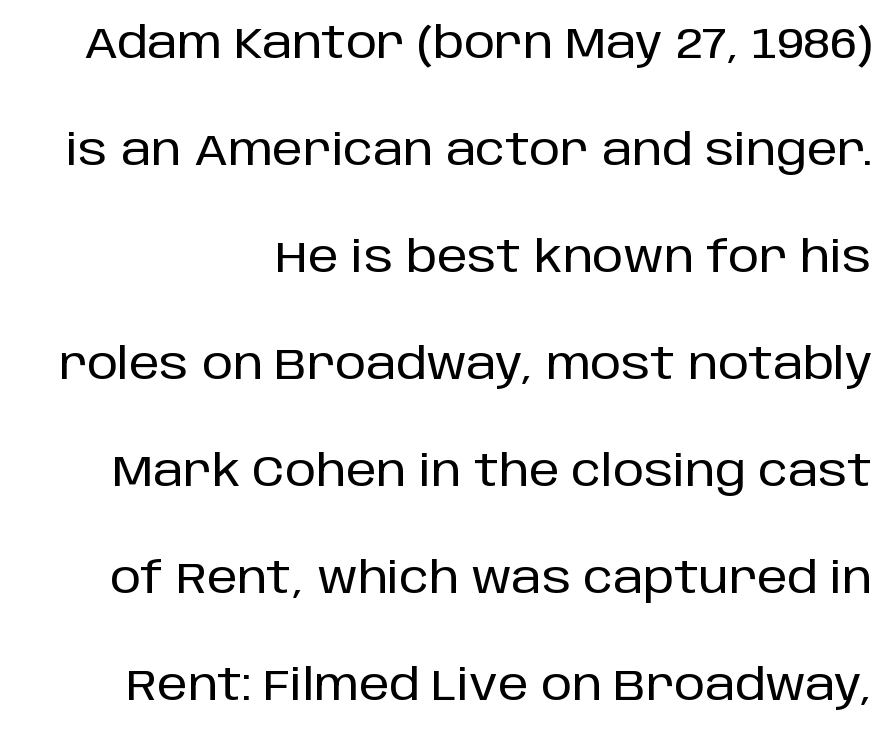
In terms of leading, this rendering errs on the spacious side. Each letter keeps its own natural width here, so spacing adapts to shape. Unlike a traditional serif, this face leaves its strokes unadorned. A bare baseline throughout the passage.
